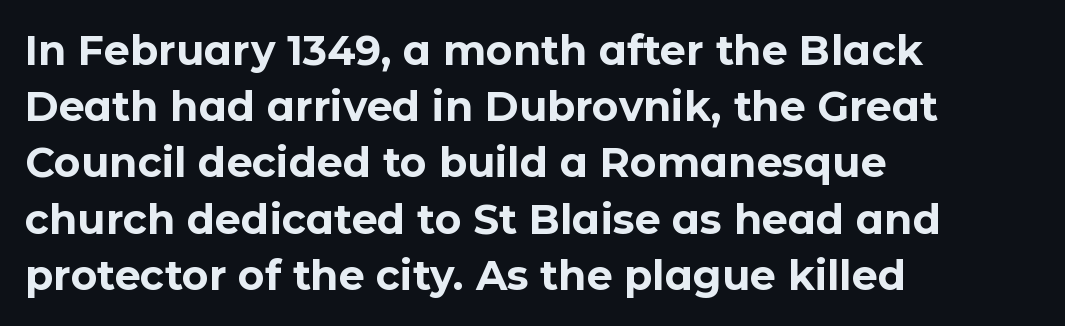
If you measured baseline to baseline, you'd find a middling distance. The line texture is even and compact thanks to regular tracking. Teacher's note: observe the even left margin — that is flush-left alignment. The sample has been set heavy, in full bold. The glyphs are unaccompanied by any horizontal stroke below them.
